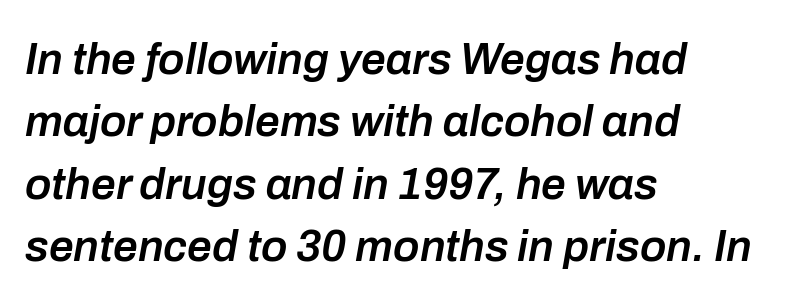
Whoever set this chose a conventional vertical rhythm. Short note: letters normally spaced. Do the characters align in a grid? No, the font is proportional. The compositor pushed each line to the left boundary.
